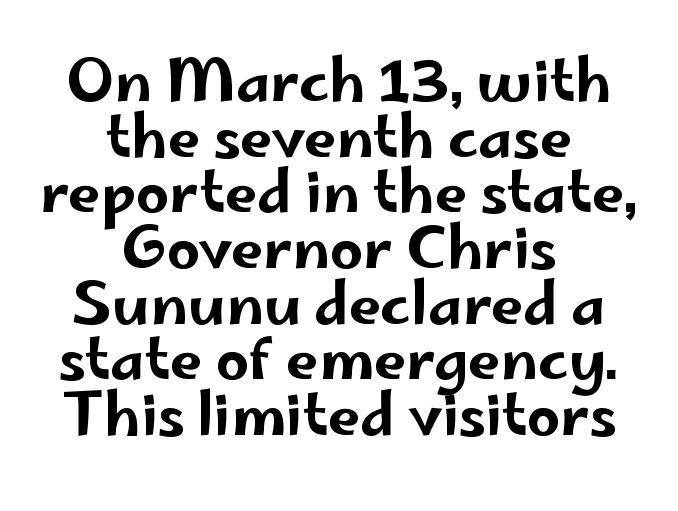
A typesetter would call this proportional, since set widths differ per character. Vertical strokes here are truly vertical. Only glyphs here, with clear space below each row. Teacher's note: observe the equal gaps on both sides — that is centered alignment. Default kerning and tracking; the words read as compact shapes.
